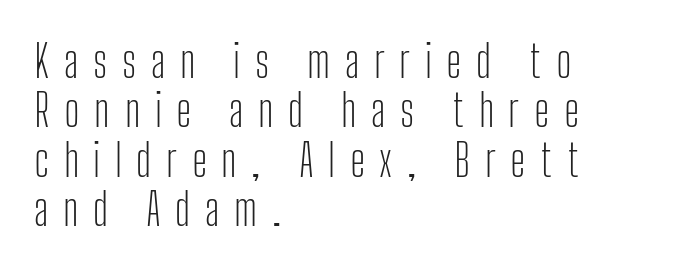
Type style note: lacks serifs. This is roman type, the default non-slanted kind. A student would call this left alignment; a typographer would say flush left, rag right. Check under the words: just untouched page. The passage shown has open, widely tracked lettering throughout.
